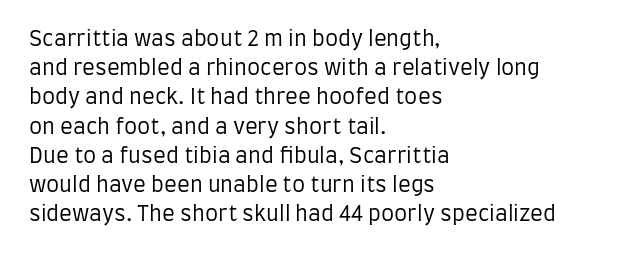
The image shows 21 px text type, upright; set left-aligned, normal line spacing (1.39x), normal letter spacing, not underlined.
